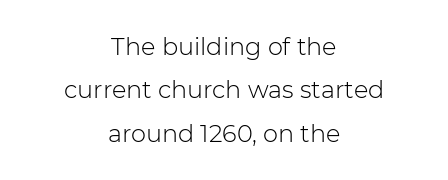
Does extra space separate the letters? No, they use regular spacing. The rendering positions every line midway between the sides. A light-to-regular cut is what we see here. A typesetter would mark this as roman, not italic.
